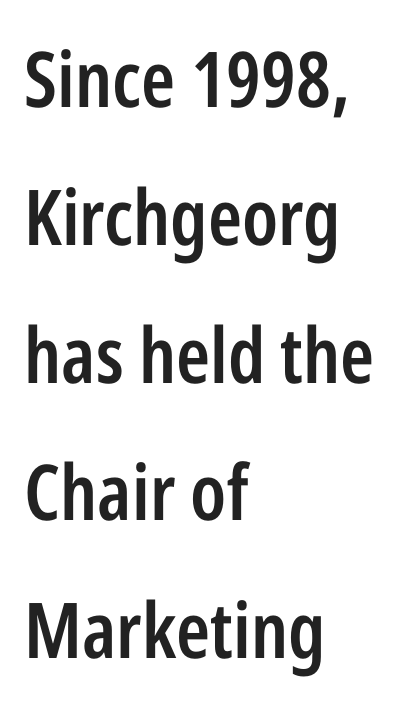
The image shows 77 px semibold, condensed sans-serif type, upright; set left-aligned, line spacing 1.79x, normal letter spacing, not underlined; low stroke contrast and a medium x-height.
